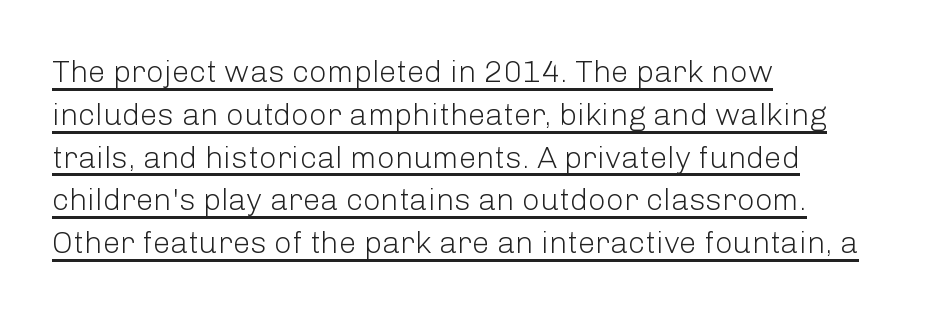
The image shows 31 px light sans-serif type, upright; set left-aligned, normal line spacing (1.38x), normal letter spacing, underlined; low stroke contrast and a medium x-height.
